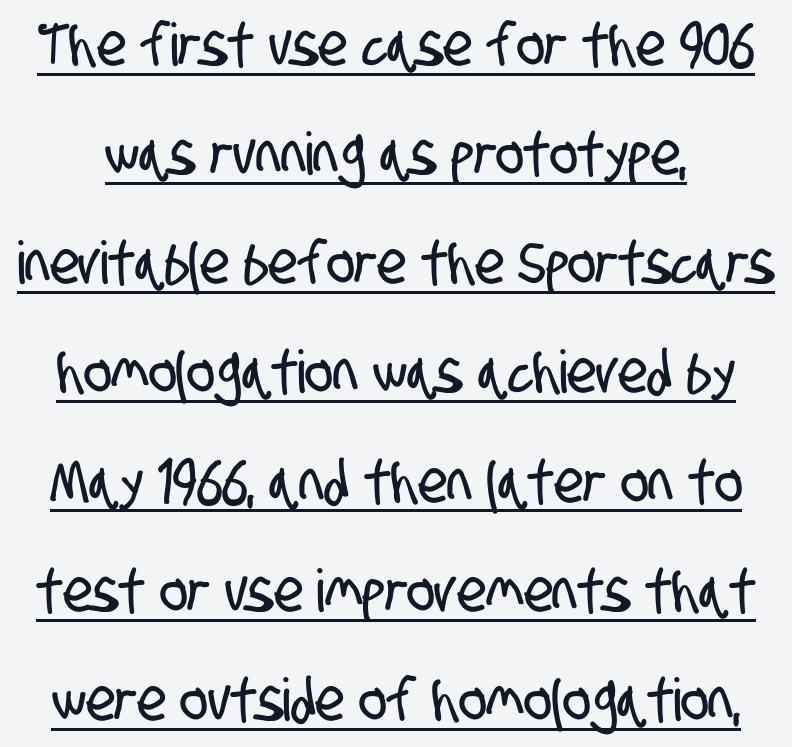
Q: Is the typeface a serif or a sans-serif typeface? A: Sans-serif.
Q: Is the text underlined? A: Yes.
Q: Is the spacing between letters normal or unusually wide? A: Normal.
Q: Width (condensed, normal, or wide)? A: Condensed.
Q: Stroke contrast? A: Low.
Q: x-height? A: Large.
Q: Monospaced? A: No.
